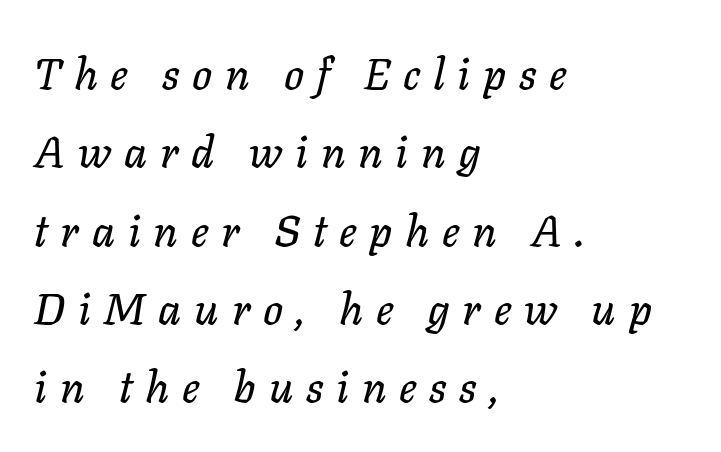
Q: Is the text italic (slanted)? A: Yes, it leans right by about 11 degrees.
Q: Is the text underlined? A: No.
Q: How is the paragraph aligned? A: Left-aligned.
Q: Is the spacing between letters normal or unusually wide? A: Unusually wide.
Q: Width (condensed, normal, or wide)? A: Normal.
Q: Stroke contrast? A: Low.
Q: x-height? A: Medium.
Q: Monospaced? A: No.
